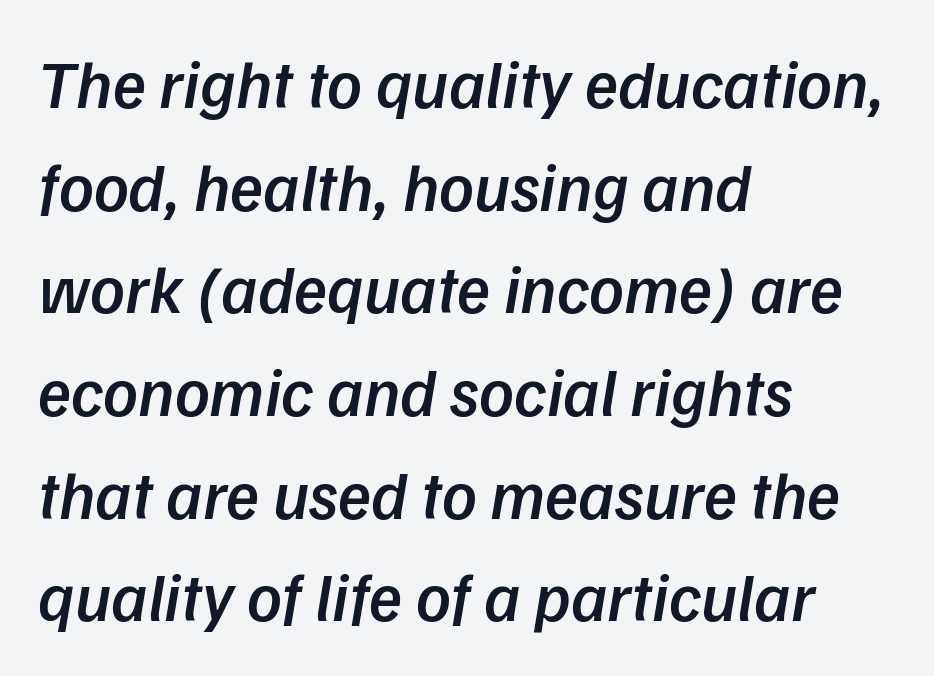
{"serif": "no", "bold": "semi", "weight": "semibold", "width": "normal", "stroke_contrast": "low", "x_height": "medium", "monospaced": "no", "underline": "no", "align": "left", "line_spacing": "normal", "line_spacing_ratio": 1.51, "letter_spacing": "normal", "letter_spacing_em": 0.0, "glyph_px": 68}
